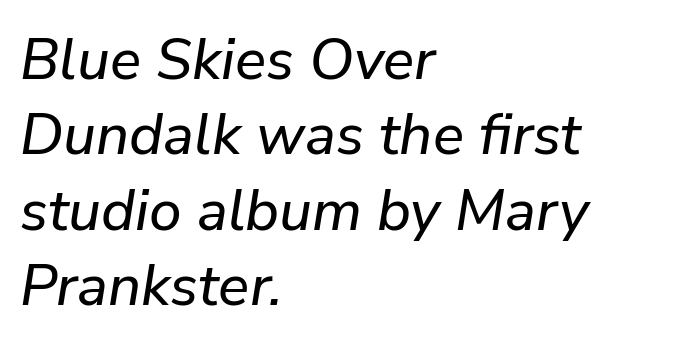
{"italic": "yes", "lean": "right", "slant_degrees": 9, "width": "normal", "stroke_contrast": "low", "x_height": "medium", "monospaced": "no", "underline": "no", "align": "left", "line_spacing": "normal", "line_spacing_ratio": 1.3, "letter_spacing": "normal", "letter_spacing_em": 0.0, "glyph_px": 58}
